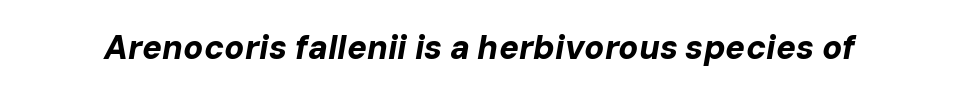
The image shows 33 px bold type, italic (leaning right); set normal letter spacing, not underlined; low stroke contrast and a medium x-height.
